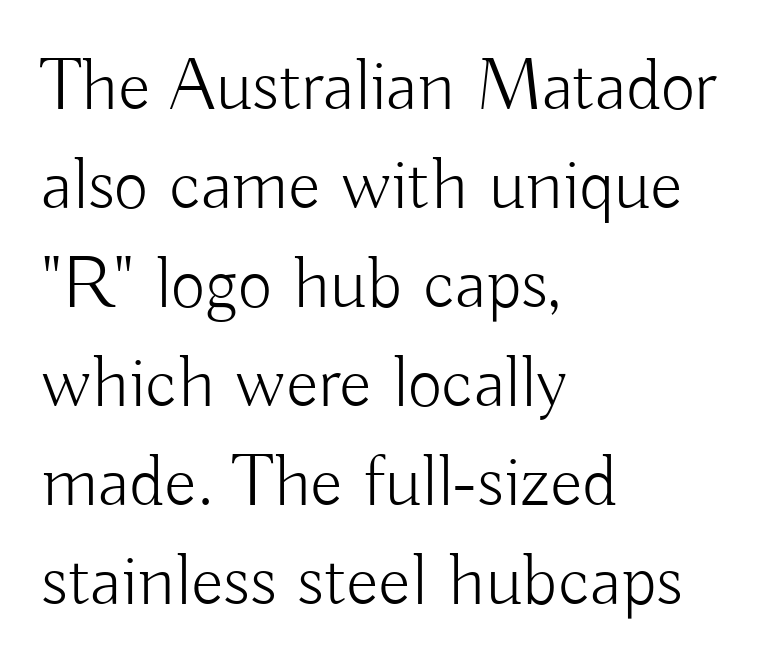
This is roman type, the default non-slanted kind. The rendering uses natural spacing where letterforms have individual widths. Line beginnings align vertically; line endings do not. Think standard paragraph weight, or any step lighter than that.
